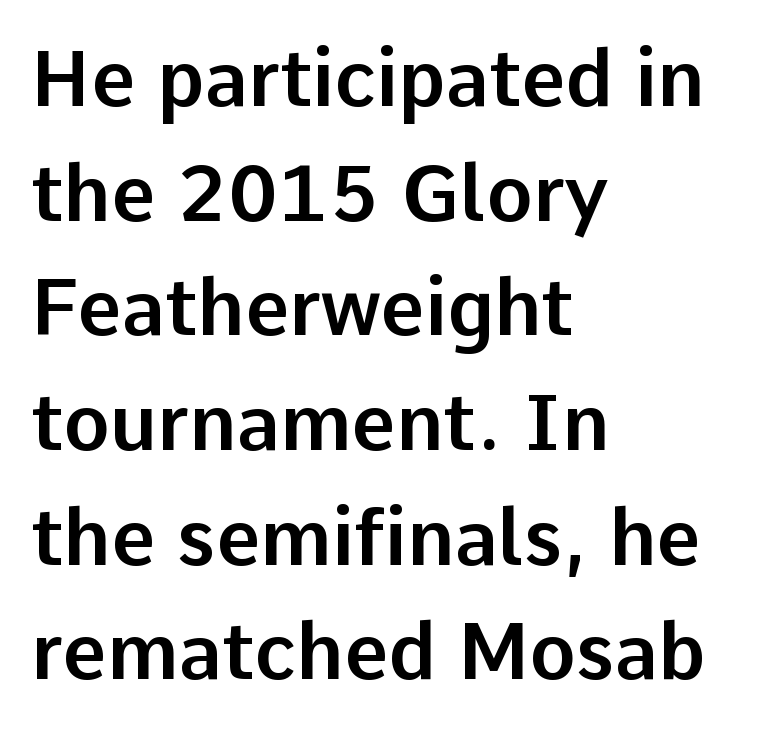
Q: Is the text italic (slanted)? A: No, it is upright.
Q: Is the typeface a serif or a sans-serif typeface? A: Sans-serif.
Q: Is the text underlined? A: No.
Q: How is the paragraph aligned? A: Left-aligned.
Q: Is the spacing between letters normal or unusually wide? A: Normal.
Q: Is the spacing between lines tight, normal or loose? A: Normal.
Q: Width (condensed, normal, or wide)? A: Normal.
Q: Stroke contrast? A: Low.
Q: x-height? A: Medium.
Q: Monospaced? A: No.
